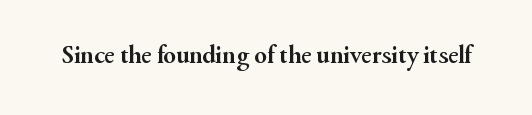
Q: Is the text bold? A: Yes.
Q: Is the text italic (slanted)? A: No, it is upright.
Q: Is the text underlined? A: No.
Q: Is the spacing between letters normal or unusually wide? A: Normal.
